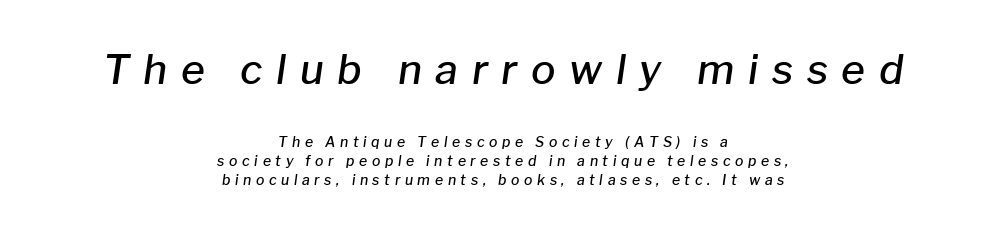
Q: Is the text bold? A: Semi-bold.
Q: Is the text italic (slanted)? A: Yes, it leans right by about 8 degrees.
Q: Is the text underlined? A: No.
Q: How is the paragraph aligned? A: Centered.
Q: Is the spacing between letters normal or unusually wide? A: Unusually wide.
Q: Is the spacing between lines tight, normal or loose? A: Normal.
Q: Which block of text is set in a larger size, the first (top) or the second (bottom)? A: The first (top) one.
Q: Width (condensed, normal, or wide)? A: Normal.
Q: Stroke contrast? A: Low.
Q: x-height? A: Medium.
Q: Monospaced? A: No.
